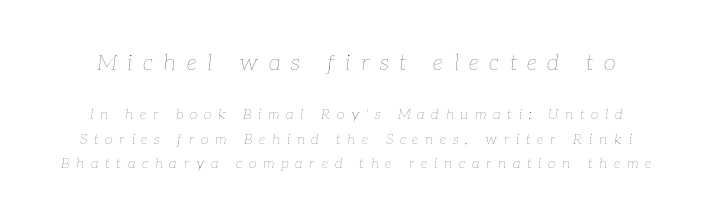
Q: Is the text bold? A: No.
Q: Is the text italic (slanted)? A: Yes, it leans right by about 7 degrees.
Q: Is the text underlined? A: No.
Q: Is the spacing between letters normal or unusually wide? A: Unusually wide.
Q: Which block of text is set in a larger size, the first (top) or the second (bottom)? A: The first (top) one.
